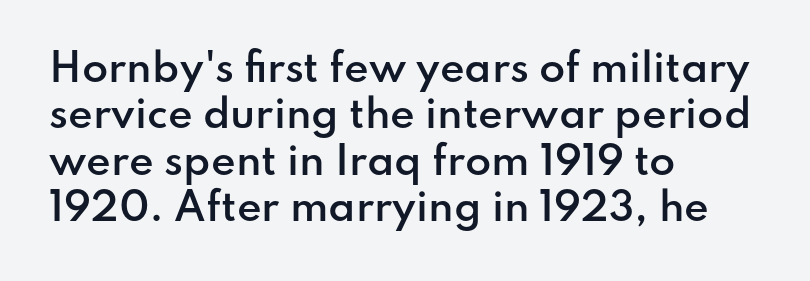
These lines are rendered in a variable-pitch font. The letters stand straight up with perfectly vertical stems. Each word holds together tightly as a unit, with standard inter-letter gaps. The sample has been set in demibold, a notch under bold. The face used here is a sans, in the tradition of grotesques and geometrics.
